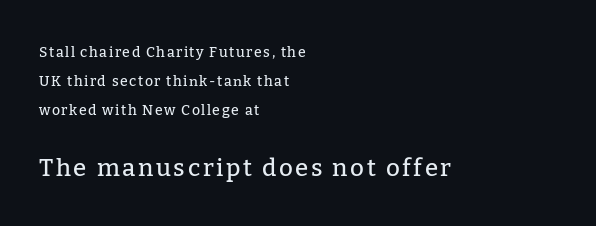
Notice the wide empty band between every row — that's loose leading. No italicization has been applied; the sample stays upright. Descender tails drop into unmarked territory. Left-aligned paragraph, ragged on the right. The passage shown begins with its smaller block and ends with its larger one.
